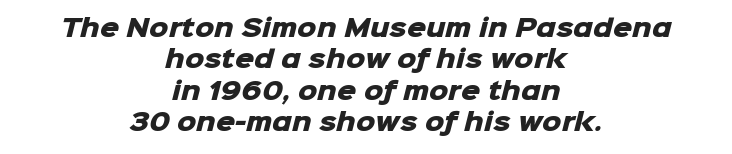
The image shows 24 px bold type; set centered, normal line spacing (1.31x), normal letter spacing, not underlined.
